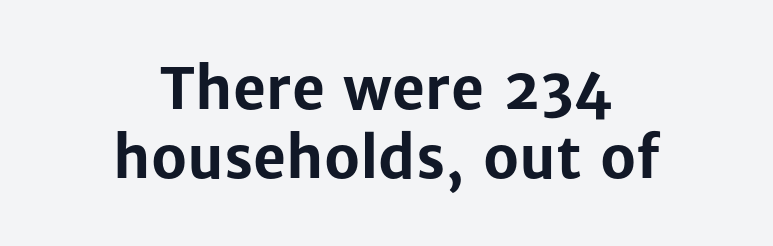
The image shows 57 px bold sans-serif type, upright; set centered, line spacing 1.21x, normal letter spacing, not underlined; low stroke contrast and a medium x-height.
